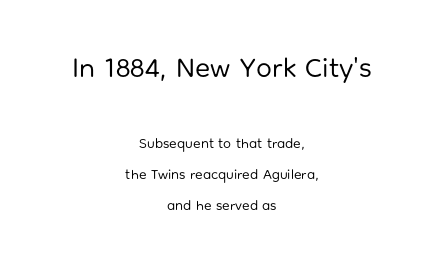
{"serif": "no", "italic": "no", "bold": "no", "weight": "regular", "width": "normal", "stroke_contrast": "low", "x_height": "medium", "monospaced": "no", "underline": "no", "align": "center", "line_spacing": "loose", "line_spacing_ratio": 2.21, "letter_spacing": "normal", "letter_spacing_em": 0.0, "larger_block": "first", "size_ratio": 2.0, "glyph_px": 28}
